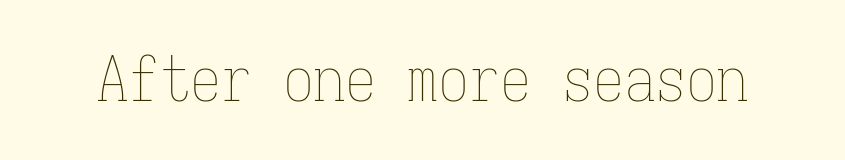
The axis of the letterforms is exactly vertical. Weight: not bold — regular or lighter. The rendering uses typewriter-style spacing with identical character cells. Plain, unruled lines of type. This sample uses plain, unmodified letter spacing.
